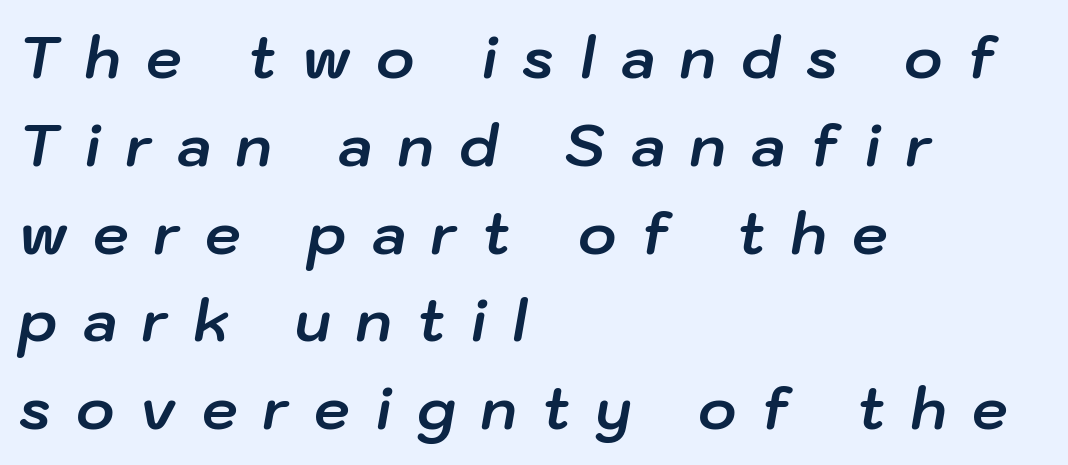
Strokes here are thick enough to call this a true bold. A normal amount of white space separates one row of letters from the next. Words appear elongated and porous because spacing is wide. The whole block is typeset with a tilt.
